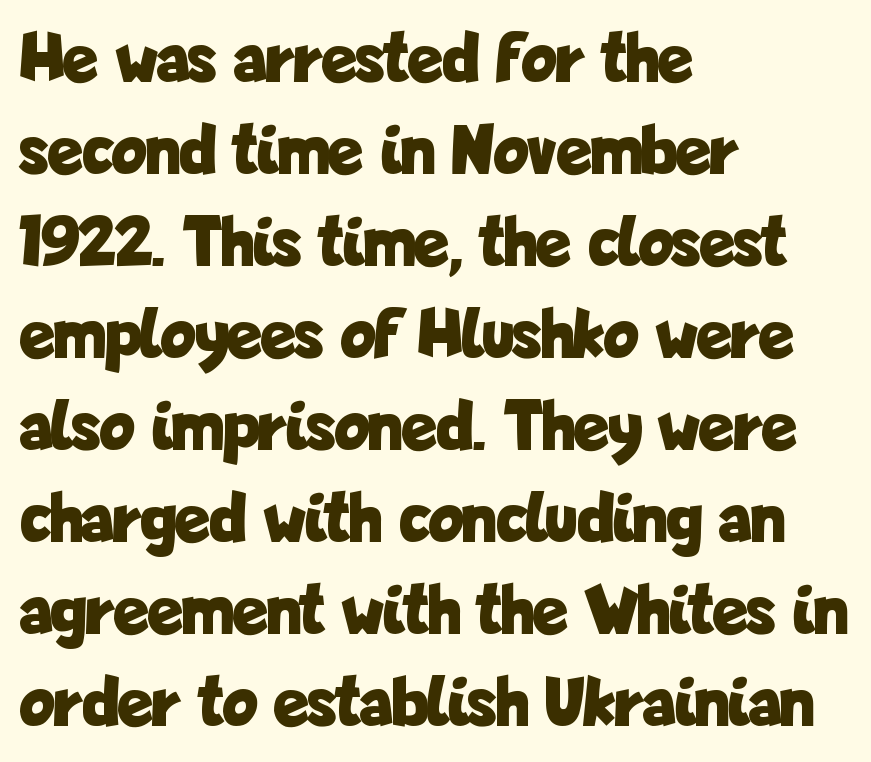
The image shows 73 px bold, condensed sans-serif type, upright; set left-aligned, normal line spacing (1.26x), normal letter spacing, not underlined; low stroke contrast and a medium x-height.
